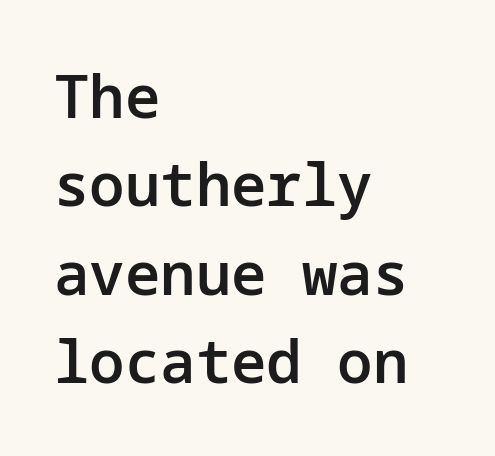
The image shows 59 px semibold sans-serif type, upright; set left-aligned, normal line spacing (1.5x), normal letter spacing, not underlined; low stroke contrast and a medium x-height.
